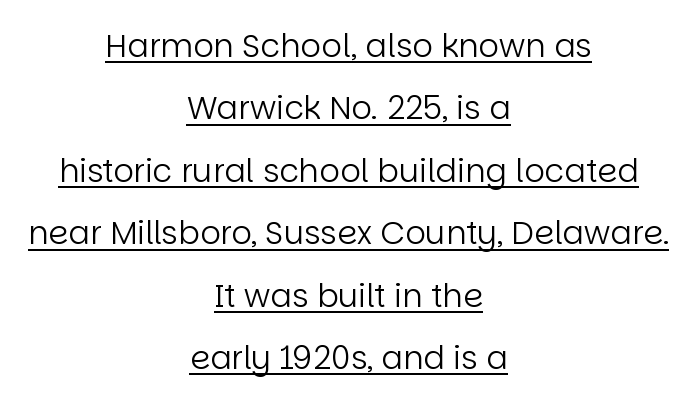
{"serif": "no", "italic": "no", "bold": "no", "weight": "regular", "width": "normal", "stroke_contrast": "low", "x_height": "large", "monospaced": "no", "underline": "yes", "align": "center", "line_spacing": "loose", "line_spacing_ratio": 1.95, "letter_spacing": "normal", "letter_spacing_em": 0.0, "glyph_px": 32}
